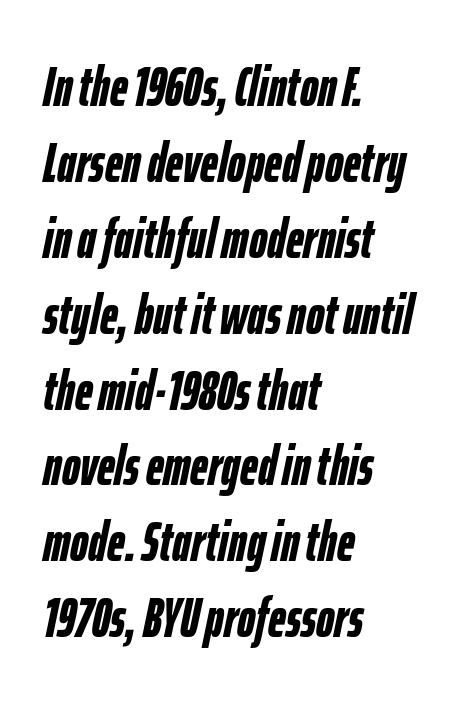
{"italic": "yes", "lean": "right", "slant_degrees": 12, "bold": "yes", "weight": "semibold", "width": "condensed", "stroke_contrast": "low", "x_height": "medium", "monospaced": "no", "underline": "no", "align": "left", "line_spacing": "normal", "line_spacing_ratio": 1.38, "letter_spacing": "normal", "letter_spacing_em": 0.0, "glyph_px": 55}
